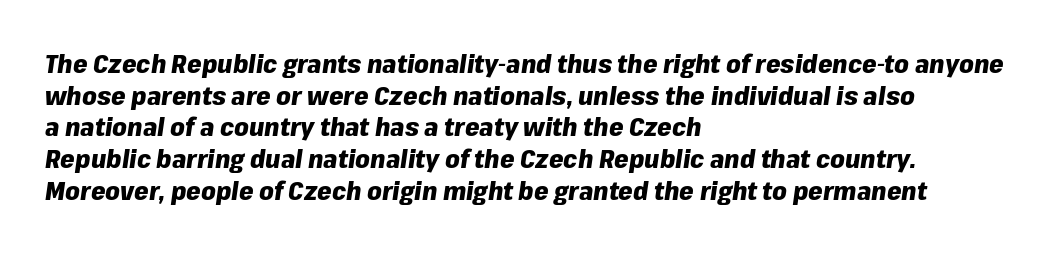
{"italic": "yes", "lean": "right", "slant_degrees": 8, "bold": "yes", "underline": "no", "align": "left", "line_spacing_ratio": 1.22, "letter_spacing": "normal", "letter_spacing_em": 0.0, "glyph_px": 26}
